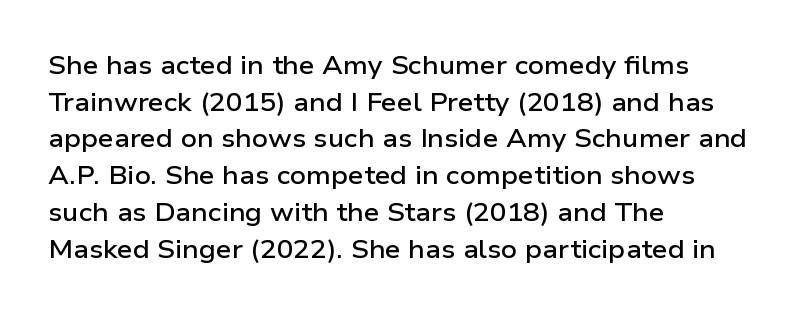
{"italic": "no", "bold": "semi", "underline": "no", "align": "left", "line_spacing": "normal", "line_spacing_ratio": 1.47, "letter_spacing": "normal", "letter_spacing_em": 0.0, "glyph_px": 25}
